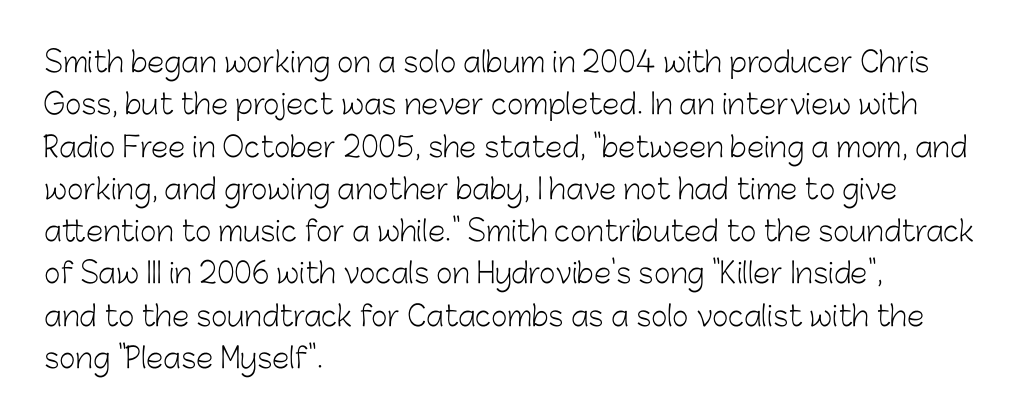
{"serif": "no", "italic": "no", "bold": "no", "weight": "light", "width": "normal", "stroke_contrast": "low", "x_height": "medium", "monospaced": "no", "underline": "no", "align": "left", "line_spacing": "normal", "line_spacing_ratio": 1.51, "letter_spacing": "normal", "letter_spacing_em": 0.0, "glyph_px": 28}
